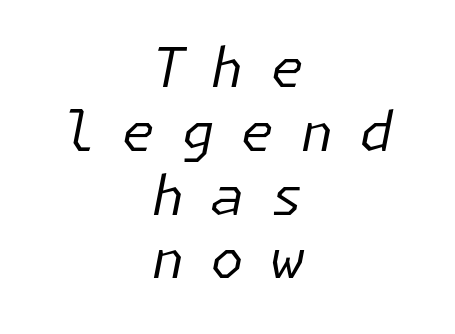
Descenders hang freely into open space. Tracking value appears strongly positive — letters spread wide. Vertical stems look standard width or narrower in stroke. Neither beginnings nor endings align; midpoints do. Designer's note — italics engaged.
